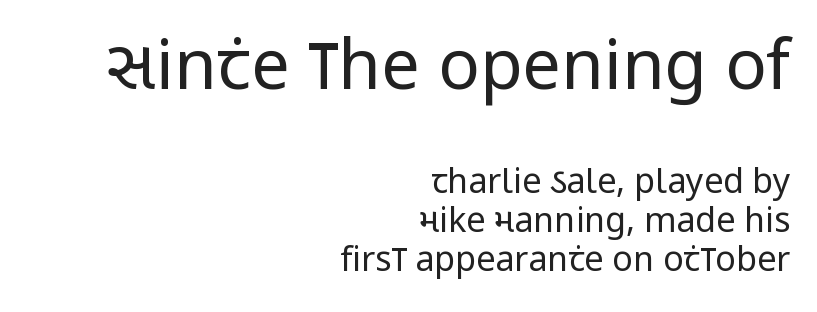
Q: Is the text bold? A: No.
Q: Is the text italic (slanted)? A: No, it is upright.
Q: Is the typeface a serif or a sans-serif typeface? A: Sans-serif.
Q: Is the text underlined? A: No.
Q: How is the paragraph aligned? A: Right-aligned.
Q: Is the spacing between letters normal or unusually wide? A: Normal.
Q: Is the spacing between lines tight, normal or loose? A: Tight.
Q: Which block of text is set in a larger size, the first (top) or the second (bottom)? A: The first (top) one.
Q: Width (condensed, normal, or wide)? A: Condensed.
Q: Stroke contrast? A: Low.
Q: x-height? A: Large.
Q: Monospaced? A: No.
